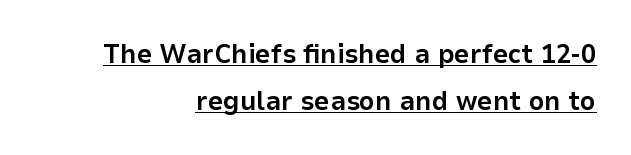
Q: Is the text bold? A: Yes.
Q: Is the text italic (slanted)? A: No, it is upright.
Q: Is the text underlined? A: Yes.
Q: How is the paragraph aligned? A: Right-aligned.
Q: Is the spacing between letters normal or unusually wide? A: Normal.
